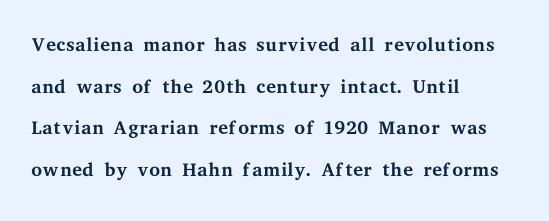
The image shows 28 px regular-weight, wide serif type, upright; set left-aligned, normal line spacing (1.49x), normal letter spacing, not underlined; medium stroke contrast and a medium x-height.
